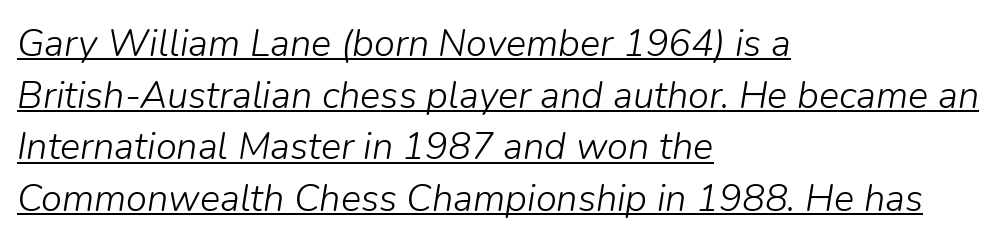
The passage is arranged the way most books set body copy — flush left. The font is comparable to plain body text, perhaps lighter. The rendering applies a slant to the glyphs. Nobody touched the tracking dial on this one.
